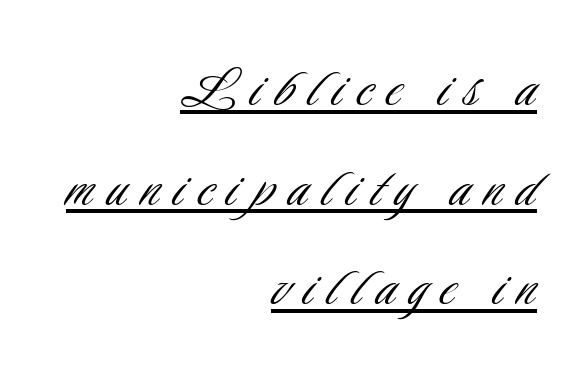
The image shows 63 px light, condensed sans-serif type; set right-aligned, normal line spacing (1.58x), unusually wide letter spacing (+0.22 em), underlined; low stroke contrast and a small x-height.
